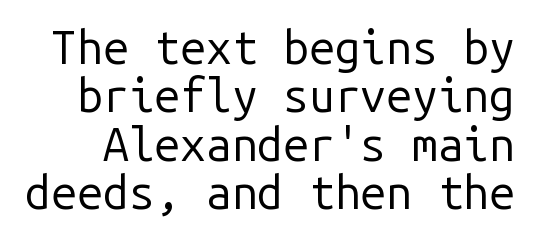
Q: Is the text bold? A: No.
Q: Is the text italic (slanted)? A: No, it is upright.
Q: Is the typeface a serif or a sans-serif typeface? A: Sans-serif.
Q: Is the text underlined? A: No.
Q: Is the spacing between letters normal or unusually wide? A: Normal.
Q: Is the spacing between lines tight, normal or loose? A: Tight.
Q: Width (condensed, normal, or wide)? A: Normal.
Q: Stroke contrast? A: Low.
Q: x-height? A: Medium.
Q: Monospaced? A: Yes.
